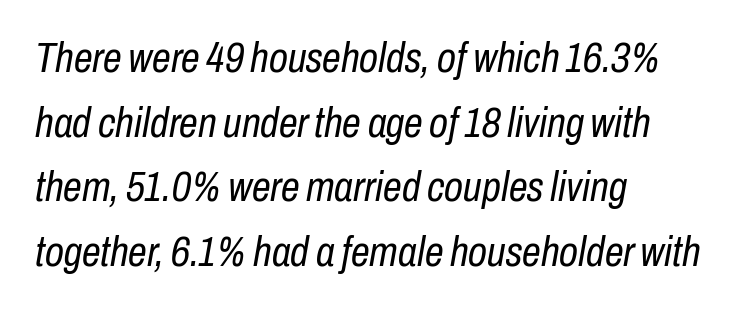
The line-height multiplier appears to be the usual default. Each word holds together tightly as a unit, with standard inter-letter gaps. In CSS terms this would be text-align: left. The specimen reads as italic at a glance. On a weight scale, this lands at 450 or below.
